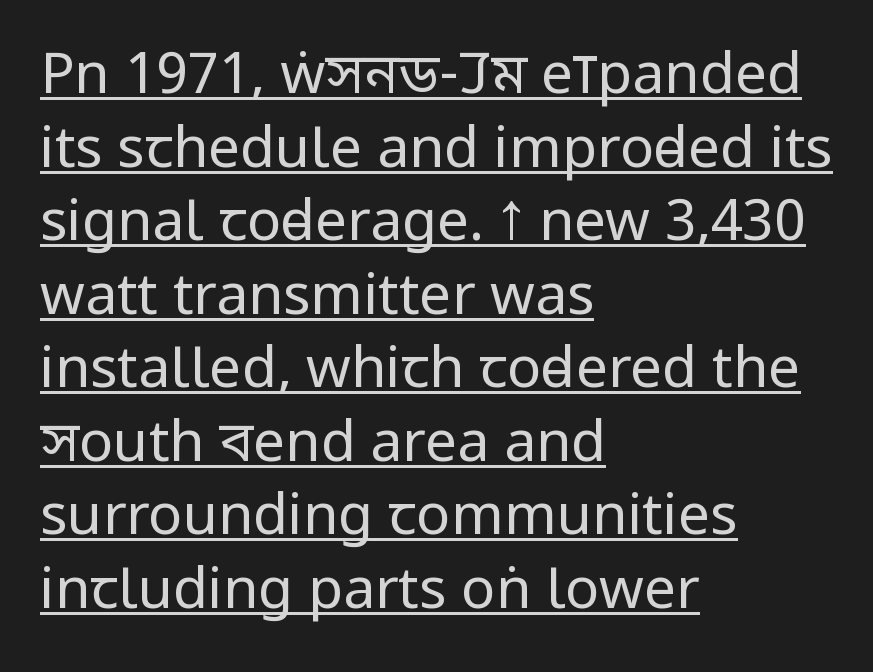
Q: Is the text bold? A: No.
Q: Is the text italic (slanted)? A: No, it is upright.
Q: Is the typeface a serif or a sans-serif typeface? A: Sans-serif.
Q: Is the text underlined? A: Yes.
Q: How is the paragraph aligned? A: Left-aligned.
Q: Is the spacing between letters normal or unusually wide? A: Normal.
Q: Is the spacing between lines tight, normal or loose? A: Normal.
Q: Width (condensed, normal, or wide)? A: Condensed.
Q: Stroke contrast? A: Low.
Q: x-height? A: Large.
Q: Monospaced? A: No.
